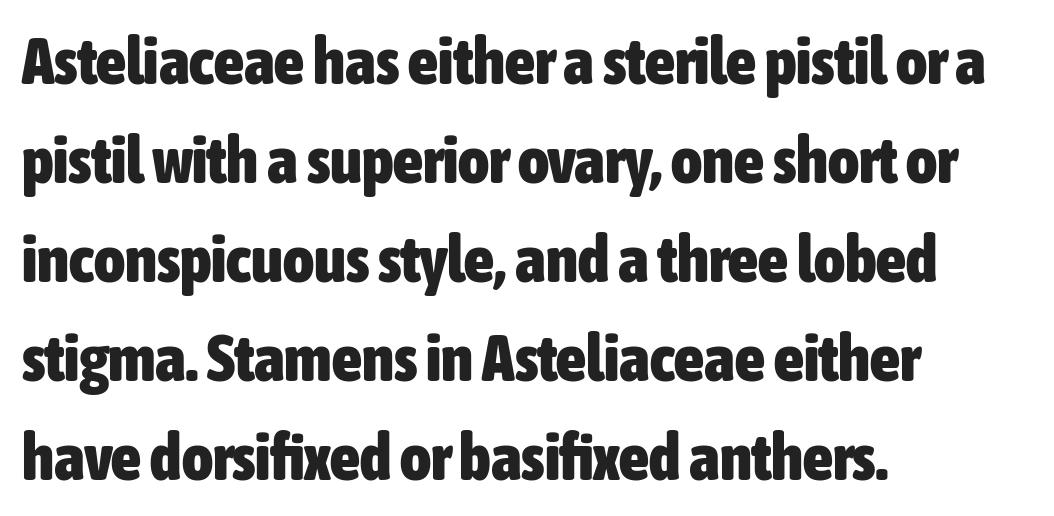
The image shows 66 px heavy, condensed sans-serif type, upright; set left-aligned, normal line spacing (1.5x), normal letter spacing, not underlined; low stroke contrast and a medium x-height.
